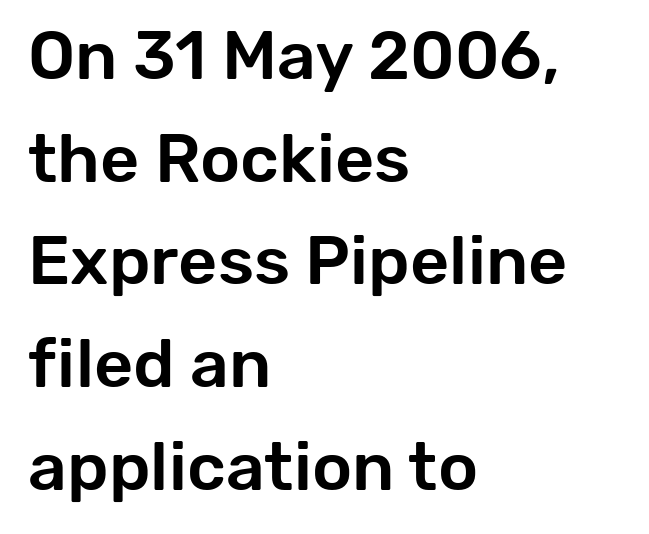
{"serif": "no", "italic": "no", "width": "normal", "stroke_contrast": "low", "x_height": "medium", "monospaced": "no", "underline": "no", "align": "left", "line_spacing": "normal", "line_spacing_ratio": 1.51, "letter_spacing": "normal", "letter_spacing_em": 0.0, "glyph_px": 68}
